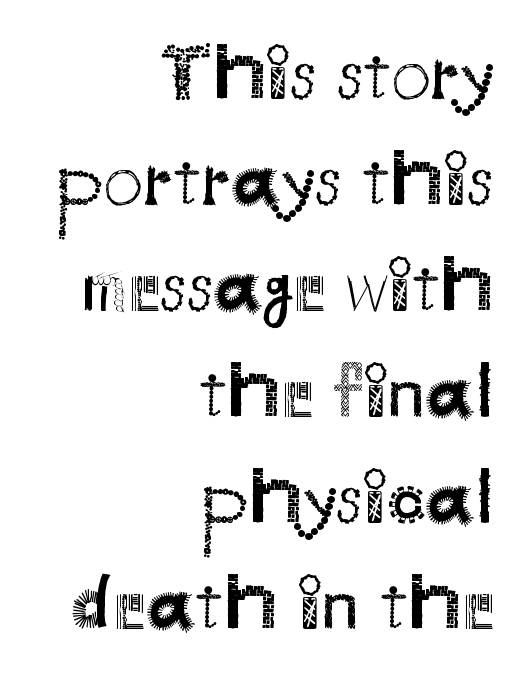
The image shows 78 px regular-weight sans-serif type, upright; set right-aligned, normal line spacing (1.36x), normal letter spacing, not underlined; medium stroke contrast and a small x-height.
